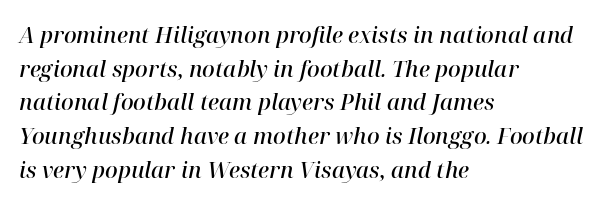
The typesetter chose a ragged-right arrangement here. What weight is shown? A semibold, between regular and bold. Notice how descenders clear the ascenders below comfortably — that's standard leading. The horizontal fit of the characters is conventional and even.
